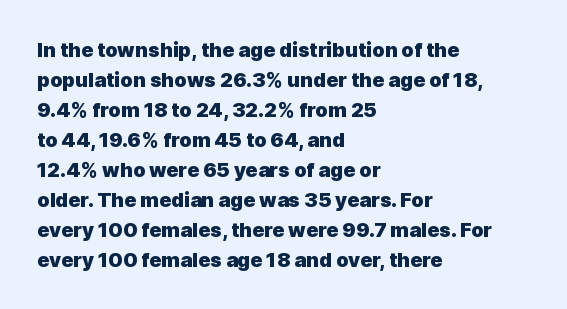
The image shows 20 px bold type, upright; set left-aligned, normal line spacing (1.5x), normal letter spacing, not underlined.
